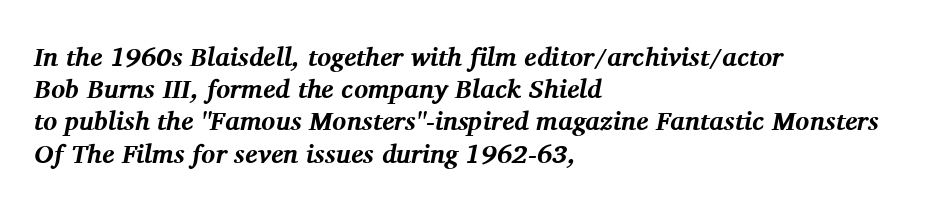
Q: Is the text bold? A: Yes.
Q: Is the text italic (slanted)? A: Yes, it leans right by about 11 degrees.
Q: Is the text underlined? A: No.
Q: How is the paragraph aligned? A: Left-aligned.
Q: Is the spacing between letters normal or unusually wide? A: Normal.
